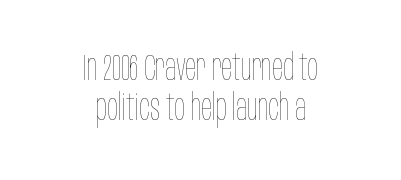
{"italic": "no", "bold": "no", "weight": "thin", "width": "condensed", "stroke_contrast": "low", "x_height": "large", "monospaced": "no", "underline": "no", "align": "center", "line_spacing": "tight", "line_spacing_ratio": 1.1, "letter_spacing": "normal", "letter_spacing_em": 0.0, "glyph_px": 36}
